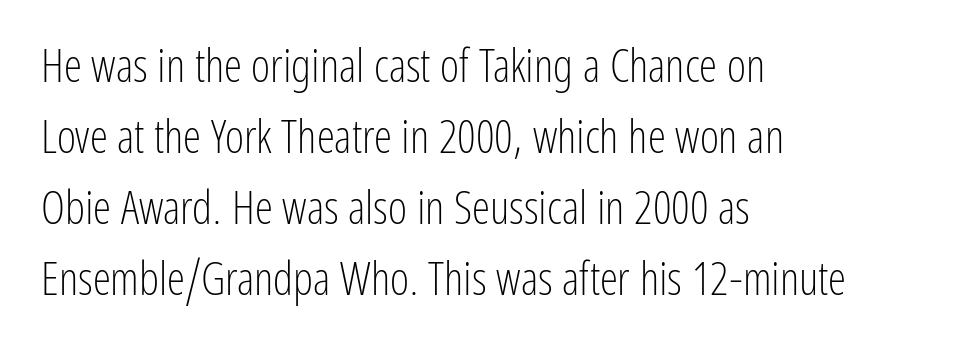
Q: Is the text bold? A: No.
Q: Is the text italic (slanted)? A: No, it is upright.
Q: Is the typeface a serif or a sans-serif typeface? A: Sans-serif.
Q: Is the text underlined? A: No.
Q: How is the paragraph aligned? A: Left-aligned.
Q: Is the spacing between letters normal or unusually wide? A: Normal.
Q: Is the spacing between lines tight, normal or loose? A: Normal.
Q: Width (condensed, normal, or wide)? A: Condensed.
Q: Stroke contrast? A: Low.
Q: x-height? A: Medium.
Q: Monospaced? A: No.
